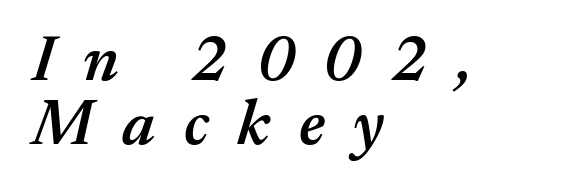
Q: Is the text bold? A: Semi-bold.
Q: Is the text italic (slanted)? A: Yes, it leans right by about 17 degrees.
Q: Is the text underlined? A: No.
Q: How is the paragraph aligned? A: Left-aligned.
Q: Is the spacing between letters normal or unusually wide? A: Unusually wide.
Q: Is the spacing between lines tight, normal or loose? A: Tight.
Q: Width (condensed, normal, or wide)? A: Normal.
Q: Stroke contrast? A: Medium.
Q: x-height? A: Medium.
Q: Monospaced? A: No.
